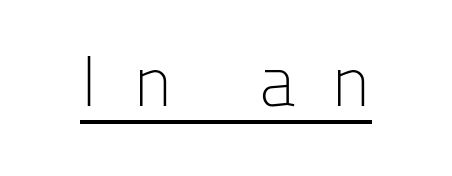
Q: Is the text bold? A: No.
Q: Is the text italic (slanted)? A: No, it is upright.
Q: Is the typeface a serif or a sans-serif typeface? A: Sans-serif.
Q: Is the text underlined? A: Yes.
Q: Is the spacing between letters normal or unusually wide? A: Unusually wide.
Q: Width (condensed, normal, or wide)? A: Normal.
Q: Stroke contrast? A: Low.
Q: x-height? A: Medium.
Q: Monospaced? A: No.
